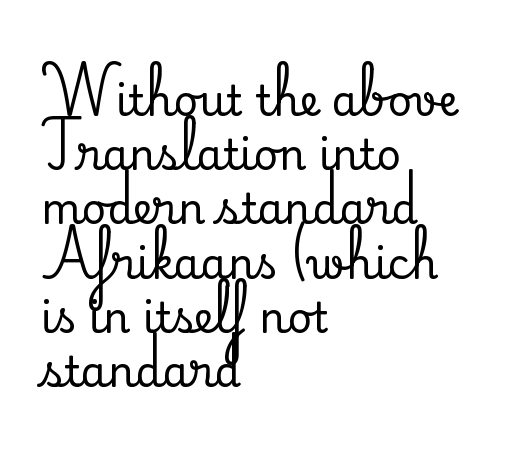
{"serif": "yes", "italic": "no", "width": "normal", "stroke_contrast": "medium", "x_height": "small", "monospaced": "no", "underline": "no", "align": "left", "line_spacing": "normal", "line_spacing_ratio": 1.29, "letter_spacing": "normal", "letter_spacing_em": 0.0, "glyph_px": 42}
